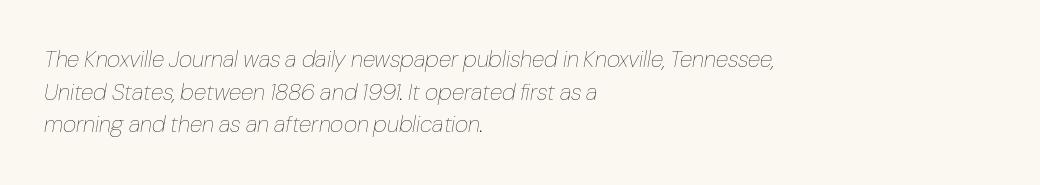
{"italic": "yes", "lean": "right", "slant_degrees": 10, "bold": "no", "underline": "no", "align": "left", "line_spacing": "normal", "line_spacing_ratio": 1.42, "letter_spacing": "normal", "letter_spacing_em": 0.0, "glyph_px": 23}
